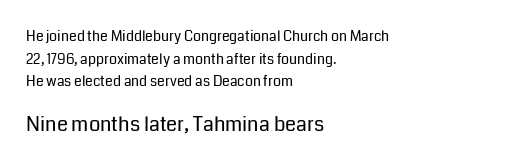
The image shows 20 px text type, upright; set left-aligned, normal line spacing (1.62x), normal letter spacing, not underlined; the second (bottom) block is 1.43x larger.
